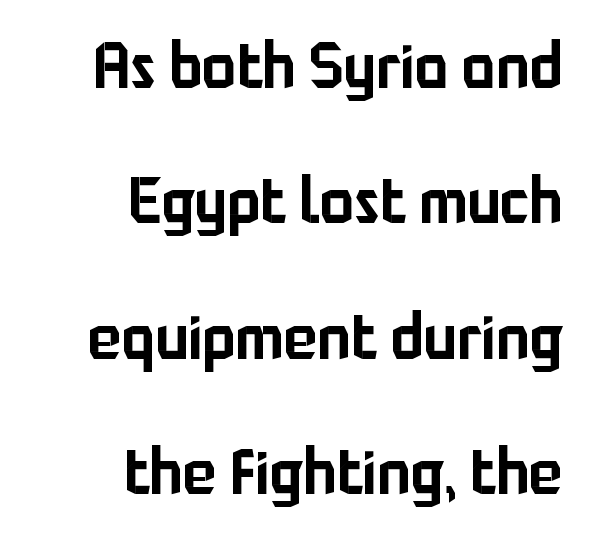
This sample has the flowing, uneven cadence of proportional lettering. How are the letters spaced? Ordinarily, with no added tracking. The paragraph shown leans on its right margin. Airy leading. The letters stand upright; this is a roman face.
